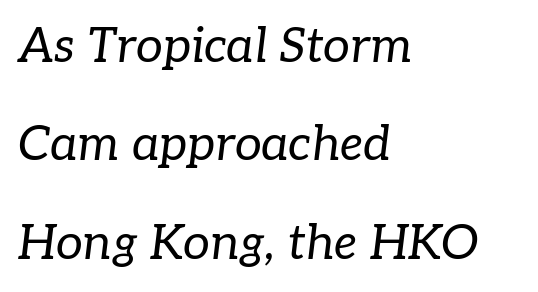
Bare-footed words on every line. These lines are rendered in a variable-pitch font. Style check: oblique. The paragraph has a hard left edge and a soft right edge.
